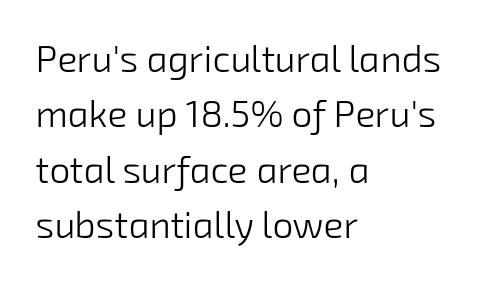
The image shows 37 px light sans-serif type; set left-aligned, normal line spacing (1.5x), normal letter spacing, not underlined; low stroke contrast and a medium x-height.
